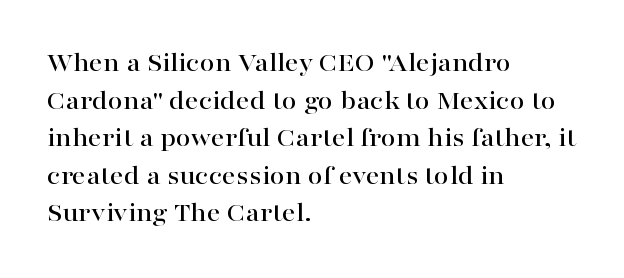
{"italic": "no", "underline": "no", "align": "left", "line_spacing": "normal", "line_spacing_ratio": 1.39, "letter_spacing": "normal", "letter_spacing_em": 0.0, "glyph_px": 27}
